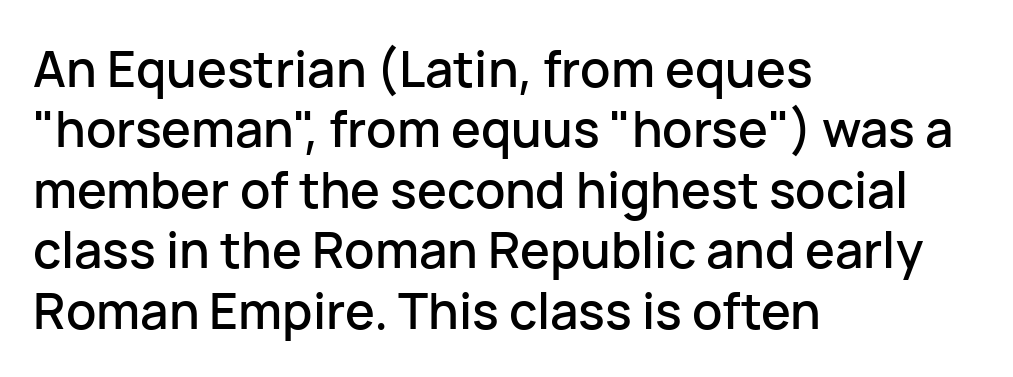
Q: Is the text italic (slanted)? A: No, it is upright.
Q: Is the typeface a serif or a sans-serif typeface? A: Sans-serif.
Q: Is the text underlined? A: No.
Q: How is the paragraph aligned? A: Left-aligned.
Q: Is the spacing between letters normal or unusually wide? A: Normal.
Q: Width (condensed, normal, or wide)? A: Normal.
Q: Stroke contrast? A: Low.
Q: x-height? A: Medium.
Q: Monospaced? A: No.
